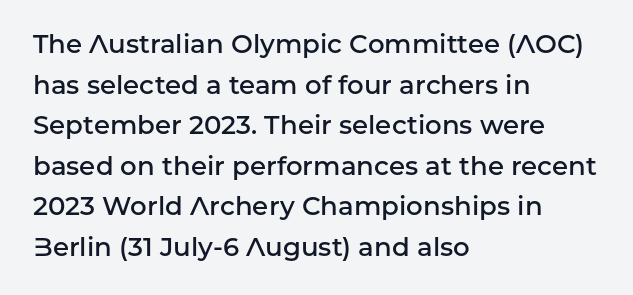
{"italic": "no", "bold": "semi", "underline": "no", "align": "left", "line_spacing": "normal", "line_spacing_ratio": 1.56, "letter_spacing": "normal", "letter_spacing_em": 0.0, "glyph_px": 26}
